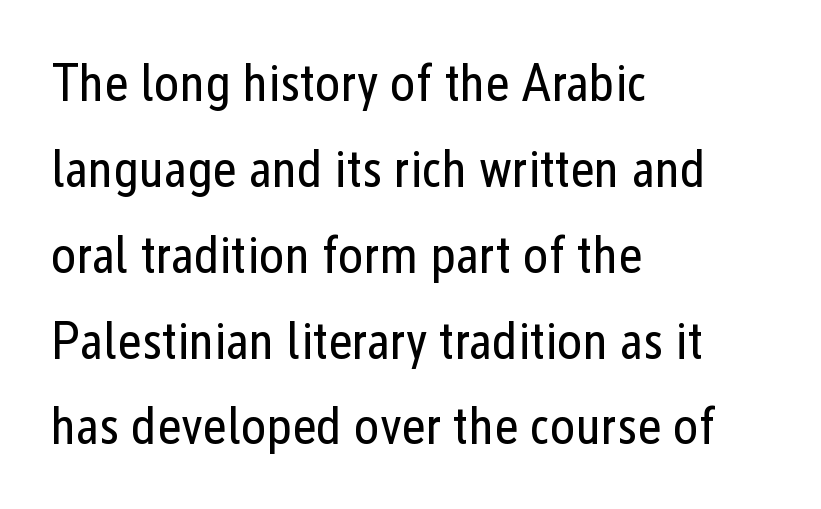
Q: Is the text bold? A: No.
Q: Is the text italic (slanted)? A: No, it is upright.
Q: Is the typeface a serif or a sans-serif typeface? A: Sans-serif.
Q: Is the text underlined? A: No.
Q: How is the paragraph aligned? A: Left-aligned.
Q: Is the spacing between letters normal or unusually wide? A: Normal.
Q: Is the spacing between lines tight, normal or loose? A: Normal.
Q: Width (condensed, normal, or wide)? A: Condensed.
Q: Stroke contrast? A: Low.
Q: x-height? A: Medium.
Q: Monospaced? A: No.
